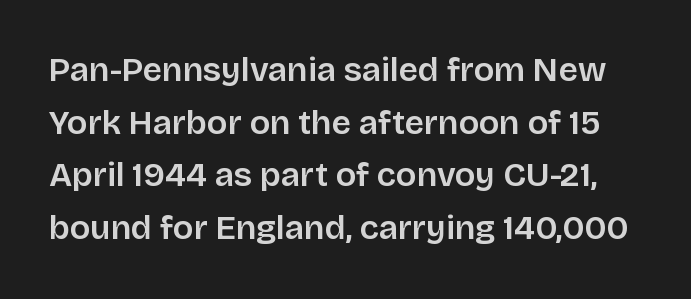
{"serif": "no", "italic": "no", "bold": "semi", "weight": "semibold", "width": "normal", "stroke_contrast": "low", "x_height": "large", "monospaced": "no", "underline": "no", "line_spacing": "normal", "line_spacing_ratio": 1.55, "letter_spacing": "normal", "letter_spacing_em": 0.0, "glyph_px": 34}
